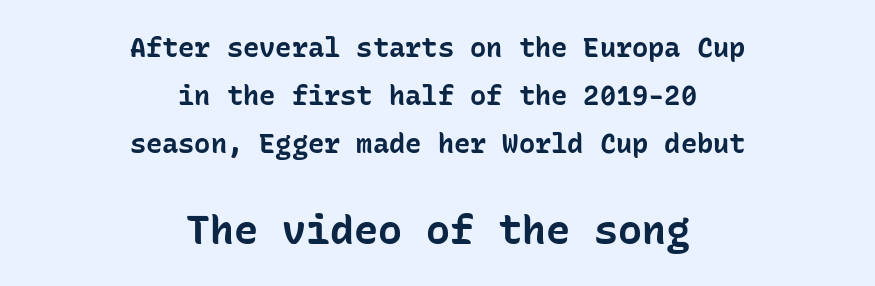
The image shows 40 px bold sans-serif type, upright, monospaced; set centered, line spacing 1.77x, normal letter spacing, not underlined; the second (bottom) block is 1.48x larger; low stroke contrast and a medium x-height.
